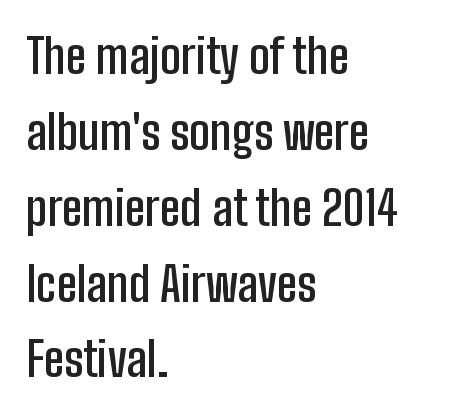
{"serif": "no", "italic": "no", "bold": "semi", "weight": "semibold", "width": "condensed", "stroke_contrast": "low", "x_height": "medium", "monospaced": "no", "underline": "no", "align": "left", "line_spacing": "normal", "line_spacing_ratio": 1.58, "letter_spacing": "normal", "letter_spacing_em": 0.0, "glyph_px": 48}
